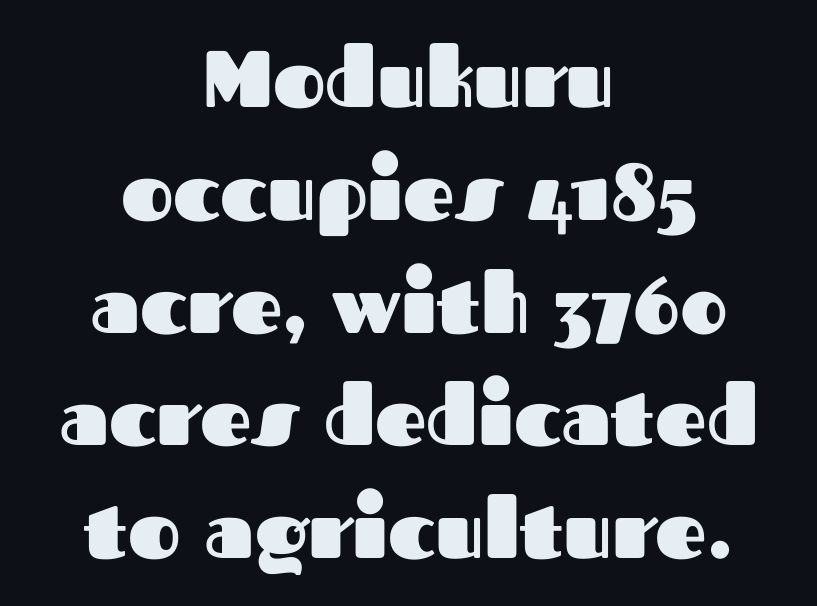
The line-height multiplier appears to be the usual default. Unlike a traditional serif, this face leaves its strokes unadorned. Characters remain perfectly vertical along every line. Summary of weight: heavy, a full bold. Here the designer chose a conventional face with non-uniform glyph widths. A bare baseline throughout the passage.
